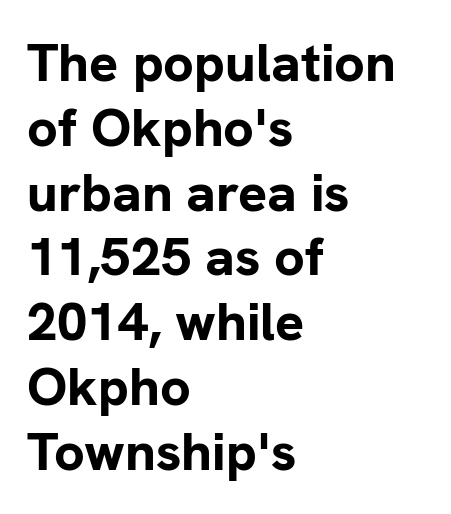
Here the designer chose a conventional face with non-uniform glyph widths. The baseline area is clear. Tracking here is standard; glyphs follow each other at the usual distance. These lines are set flush left with a ragged right edge. The type sits square on the baseline with zero lean. The characters look thick and weighty, a clear bold.
